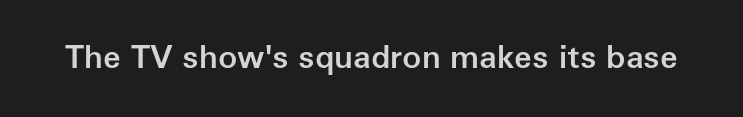
Ordinary non-slanted type is in use. You could not count columns in this text — the font is proportionally spaced. A sans-serif font was chosen for this passage. Stems and bowls a touch heavier than normal — semibold.
